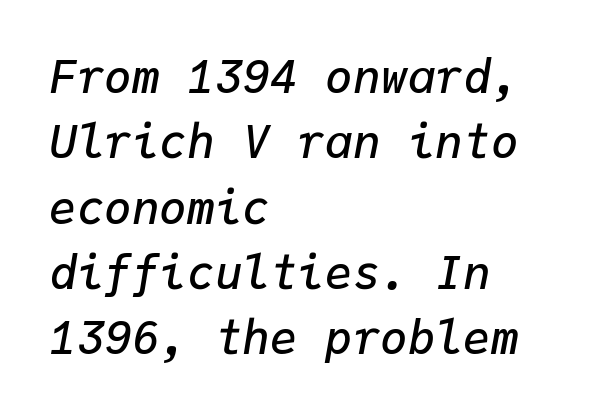
The words here are not underlined. The whole block is typeset with a tilt. Every character here occupies the same horizontal width, giving the sample a typewriter-like rhythm. The ragged edge is on the right, which tells us the setting is flush left. Typographic density is moderately raised because the face is semibold.
